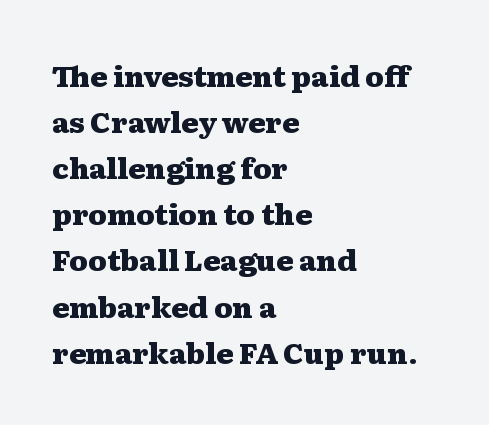
The rendering uses natural spacing where letterforms have individual widths. The letters sit at their default tracking, neither squeezed nor spread. In terms of leading, this rendering sits right in the middle. Chunky letters — that's bold for sure. Posture: straight, roman, zero tilt.
